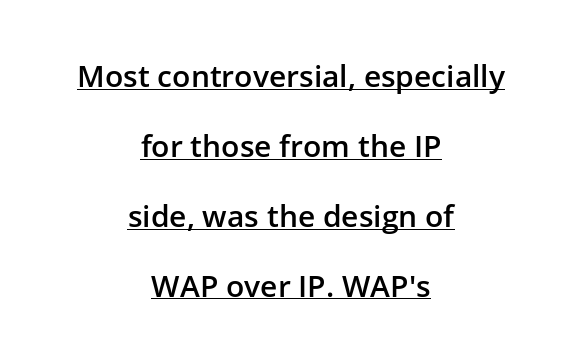
How are the letters spaced? Ordinarily, with no added tracking. This sample uses a sans-serif face. Its strokes are somewhat broadened, the hallmark of semibold type. Alignment: centered. Italic: no, the glyphs are upright roman. Honestly, the underline is the first thing you notice here.
